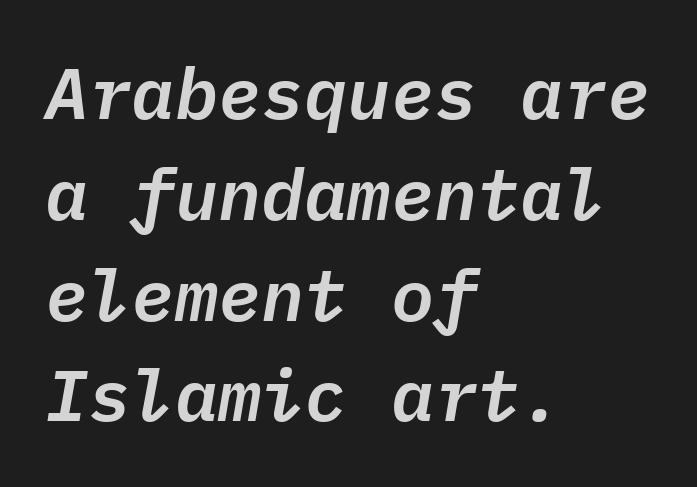
Q: Is the text italic (slanted)? A: Yes, it leans right by about 9 degrees.
Q: Is the text underlined? A: No.
Q: How is the paragraph aligned? A: Left-aligned.
Q: Is the spacing between letters normal or unusually wide? A: Normal.
Q: Is the spacing between lines tight, normal or loose? A: Normal.
Q: Width (condensed, normal, or wide)? A: Normal.
Q: Stroke contrast? A: Low.
Q: x-height? A: Medium.
Q: Monospaced? A: Yes.
